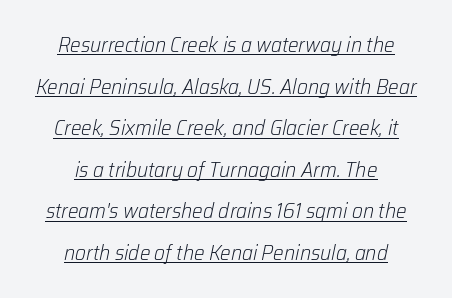
{"italic": "yes", "lean": "right", "slant_degrees": 12, "bold": "no", "underline": "yes", "align": "center", "line_spacing": "loose", "line_spacing_ratio": 1.98, "letter_spacing": "normal", "letter_spacing_em": 0.0, "glyph_px": 21}
